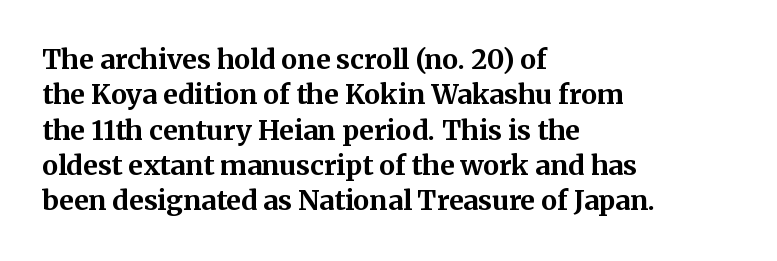
Q: Is the text bold? A: Yes.
Q: Is the text italic (slanted)? A: No, it is upright.
Q: Is the text underlined? A: No.
Q: How is the paragraph aligned? A: Left-aligned.
Q: Is the spacing between letters normal or unusually wide? A: Normal.
Q: Is the spacing between lines tight, normal or loose? A: Normal.
